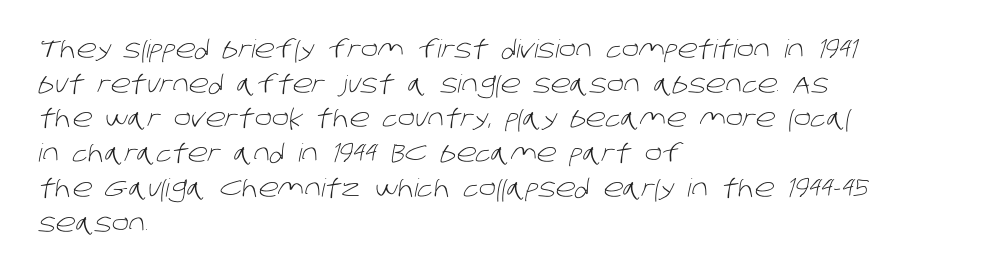
Q: Is the text bold? A: No.
Q: Is the text underlined? A: No.
Q: How is the paragraph aligned? A: Left-aligned.
Q: Is the spacing between letters normal or unusually wide? A: Normal.
Q: Is the spacing between lines tight, normal or loose? A: Normal.
